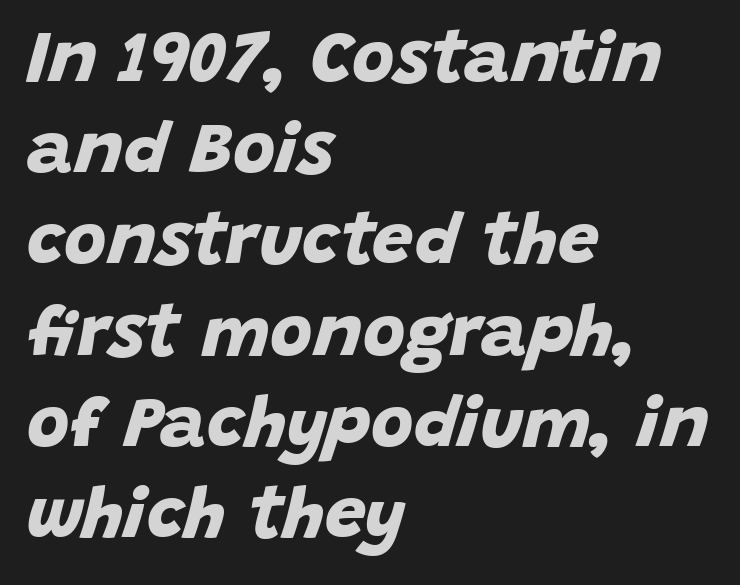
Q: Is the text bold? A: Yes.
Q: Is the typeface a serif or a sans-serif typeface? A: Sans-serif.
Q: Is the text underlined? A: No.
Q: How is the paragraph aligned? A: Left-aligned.
Q: Is the spacing between letters normal or unusually wide? A: Normal.
Q: Is the spacing between lines tight, normal or loose? A: Normal.
Q: Width (condensed, normal, or wide)? A: Normal.
Q: Stroke contrast? A: Low.
Q: x-height? A: Large.
Q: Monospaced? A: No.
